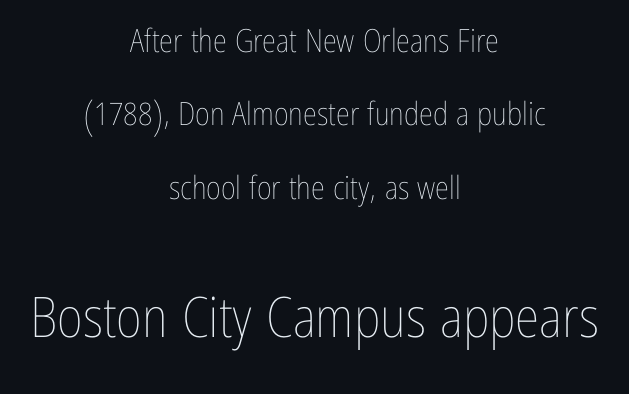
This rendering features lettering with no underline. Compared with typical body copy, the letter spacing here is the same. The rag falls on both sides of this text block equally. Reading top to bottom, the characters get bigger at the block break.
